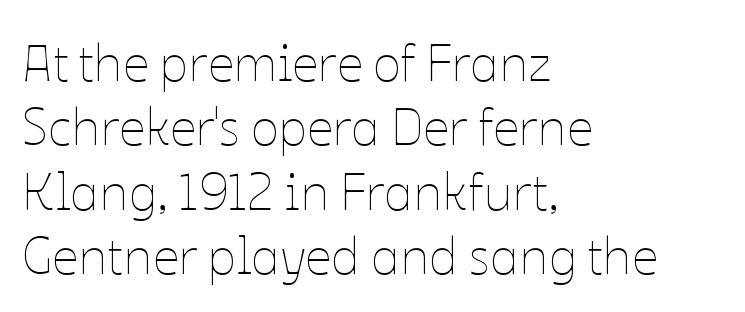
If you drew a line through each stem, it would be perfectly vertical. Does the copy run flush right? No — it runs flush left. Observe the ordinary spacing: letters are neighbours, not strangers. Each stroke keeps to a modest, everyday thickness or less. Anything drawn beneath the words? Only blank space. Think of a printed novel: that variable character pitch is what you see here.
